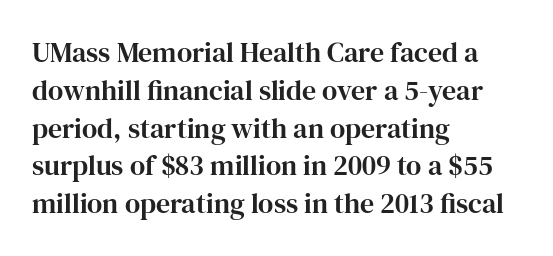
Q: Is the text italic (slanted)? A: No, it is upright.
Q: Is the typeface a serif or a sans-serif typeface? A: Serif.
Q: Is the text underlined? A: No.
Q: How is the paragraph aligned? A: Left-aligned.
Q: Is the spacing between letters normal or unusually wide? A: Normal.
Q: Is the spacing between lines tight, normal or loose? A: Normal.
Q: Width (condensed, normal, or wide)? A: Normal.
Q: Stroke contrast? A: High.
Q: x-height? A: Medium.
Q: Monospaced? A: No.
